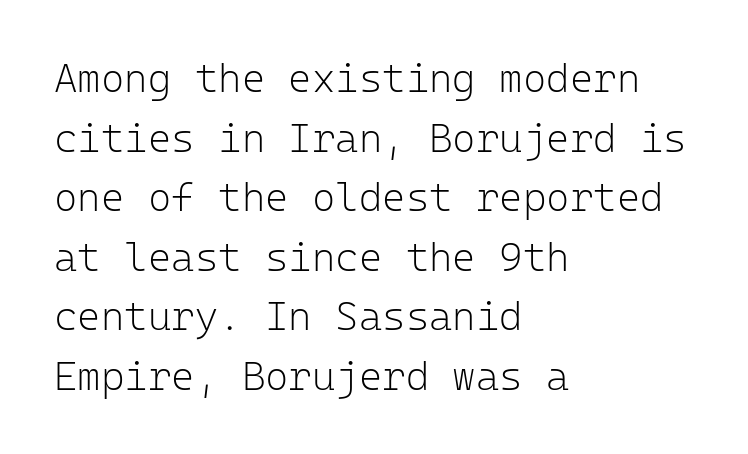
{"serif": "no", "italic": "no", "bold": "no", "weight": "light", "width": "normal", "stroke_contrast": "low", "x_height": "medium", "monospaced": "yes", "underline": "no", "align": "left", "line_spacing": "normal", "line_spacing_ratio": 1.49, "letter_spacing": "normal", "letter_spacing_em": 0.0, "glyph_px": 40}
